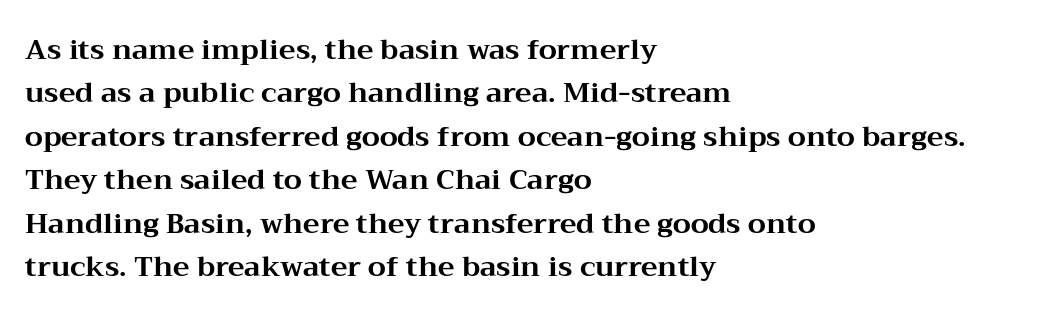
The image shows 28 px bold, wide serif type, upright; set left-aligned, normal line spacing (1.55x), normal letter spacing, not underlined; medium stroke contrast and a medium x-height.
